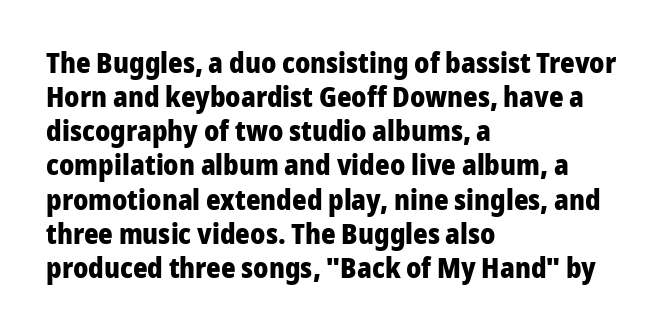
Q: Is the text bold? A: Yes.
Q: Is the text italic (slanted)? A: No, it is upright.
Q: Is the typeface a serif or a sans-serif typeface? A: Sans-serif.
Q: Is the text underlined? A: No.
Q: How is the paragraph aligned? A: Left-aligned.
Q: Is the spacing between letters normal or unusually wide? A: Normal.
Q: Width (condensed, normal, or wide)? A: Normal.
Q: Stroke contrast? A: Low.
Q: x-height? A: Medium.
Q: Monospaced? A: No.
